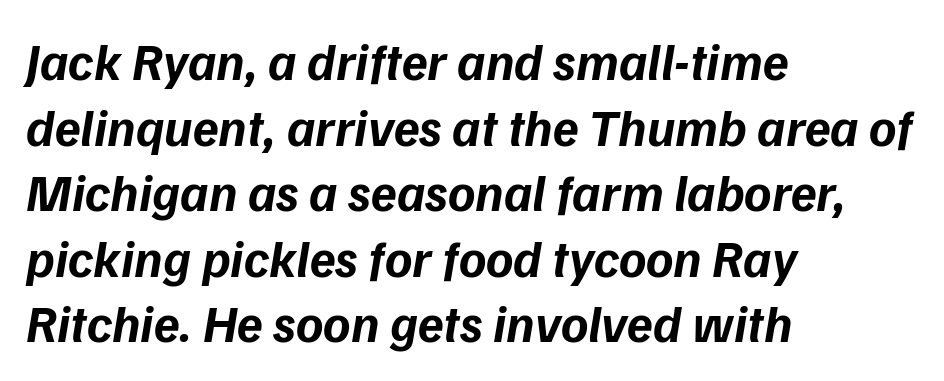
Do the characters align in a grid? No, the font is proportional. Each word holds together tightly as a unit, with standard inter-letter gaps. Has an underline been added? It has not. Note: no serifs on the glyphs.
